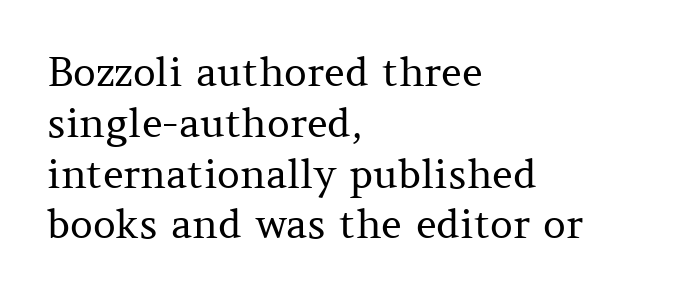
Q: Is the text bold? A: No.
Q: Is the text italic (slanted)? A: No, it is upright.
Q: Is the typeface a serif or a sans-serif typeface? A: Serif.
Q: Is the text underlined? A: No.
Q: How is the paragraph aligned? A: Left-aligned.
Q: Is the spacing between letters normal or unusually wide? A: Normal.
Q: Is the spacing between lines tight, normal or loose? A: Normal.
Q: Width (condensed, normal, or wide)? A: Normal.
Q: Stroke contrast? A: Medium.
Q: x-height? A: Medium.
Q: Monospaced? A: No.
